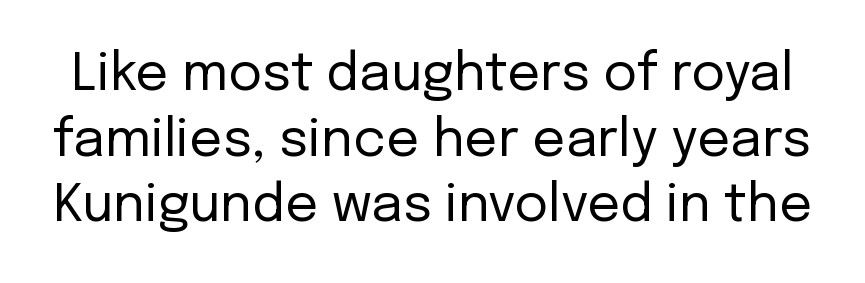
The typography opts for an upright posture over an oblique one. The horizontal fit of the characters is conventional and even. Is this a fixed-width face? No — the glyphs have proportional, varying widths. Descender tails drop into unmarked territory. Grotesque or geometric, the face here clearly has no serifs.
